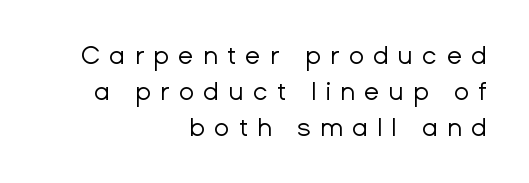
{"italic": "no", "bold": "no", "underline": "no", "align": "right", "line_spacing": "normal", "line_spacing_ratio": 1.44, "letter_spacing": "wide", "letter_spacing_em": 0.37, "glyph_px": 25}
